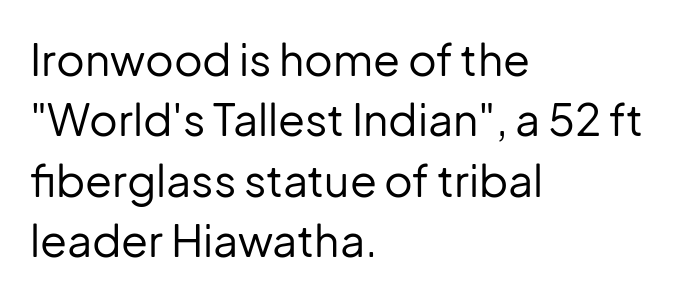
The foot of each line stays bare and open. Stem width sits at or under what a default text font uses. How would I describe the line gaps? Plain and ordinary. This sample uses a sans-serif face.
